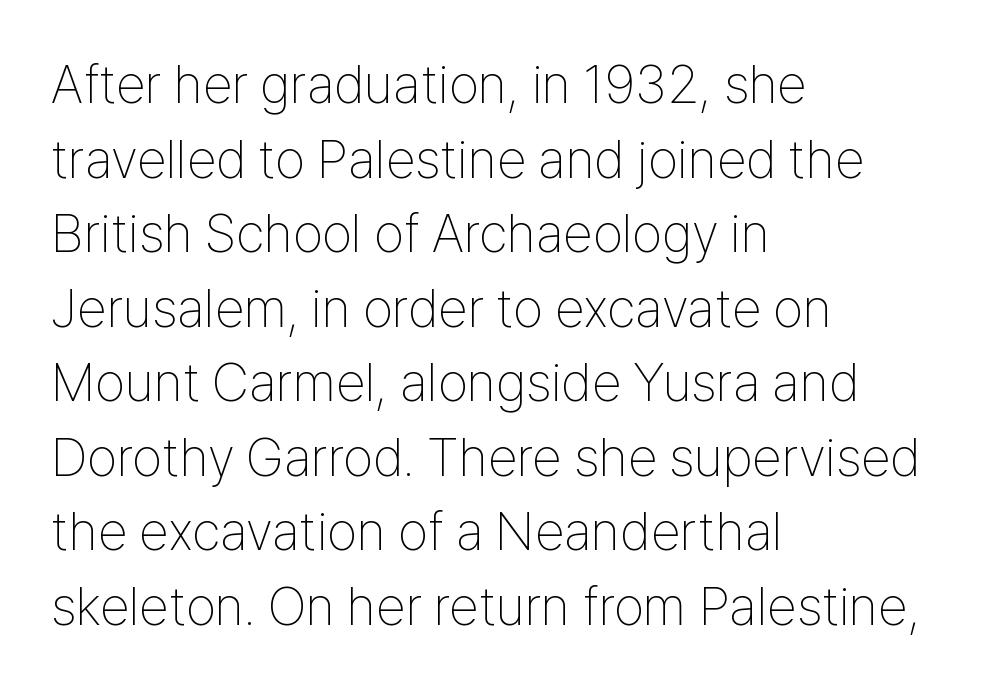
Q: Is the text bold? A: No.
Q: Is the text italic (slanted)? A: No, it is upright.
Q: Is the typeface a serif or a sans-serif typeface? A: Sans-serif.
Q: Is the text underlined? A: No.
Q: How is the paragraph aligned? A: Left-aligned.
Q: Is the spacing between letters normal or unusually wide? A: Normal.
Q: Is the spacing between lines tight, normal or loose? A: Normal.
Q: Width (condensed, normal, or wide)? A: Condensed.
Q: Stroke contrast? A: Low.
Q: x-height? A: Medium.
Q: Monospaced? A: No.
